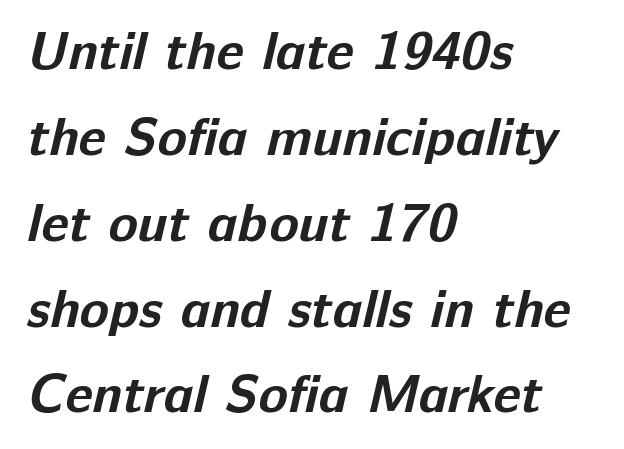
{"serif": "no", "bold": "yes", "weight": "bold", "width": "normal", "stroke_contrast": "low", "x_height": "medium", "monospaced": "no", "underline": "no", "align": "left", "line_spacing": "normal", "line_spacing_ratio": 1.59, "letter_spacing": "normal", "letter_spacing_em": 0.0, "glyph_px": 54}
